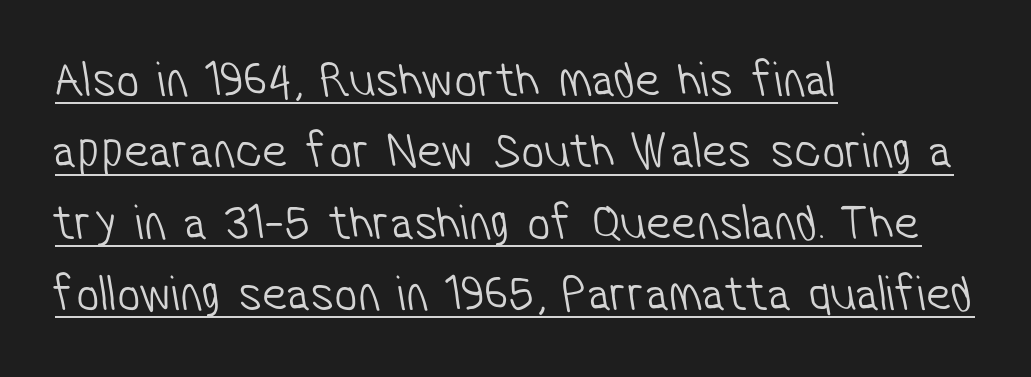
The image shows 51 px light, condensed sans-serif type; set left-aligned, normal line spacing (1.4x), normal letter spacing, underlined; low stroke contrast and a medium x-height.
